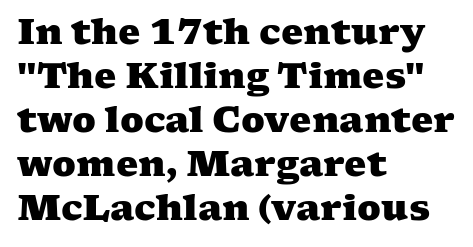
The strokes are fattened all the way to bold. The characters display serif detailing at their extremities. In CSS terms this would be text-align: left. The face used here is proportionally spaced, like ordinary book or web type. Decoration check: the copy has no underline.
